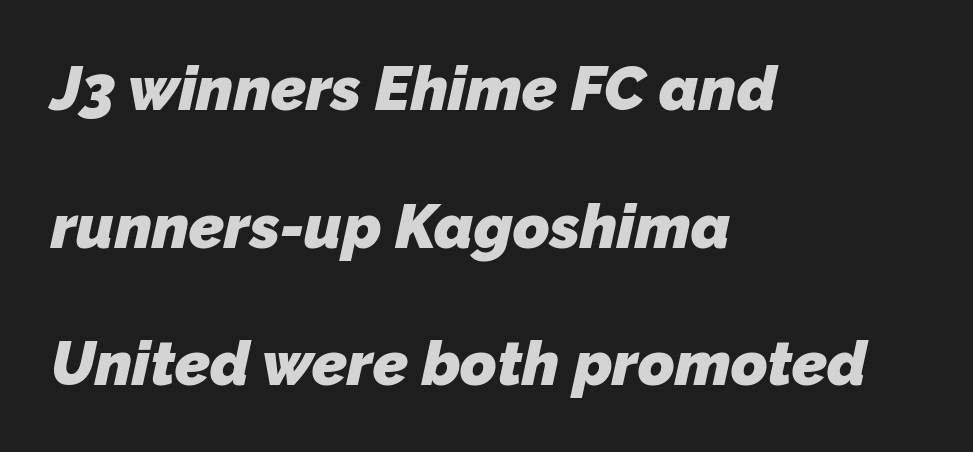
The line-height multiplier appears high, well above default. Each row of text sits above clean, open space. Classification — sans serif. What weight is shown? A full bold with thick strokes. Short note: letters normally spaced. Each letter keeps its own natural width here, so spacing adapts to shape.
